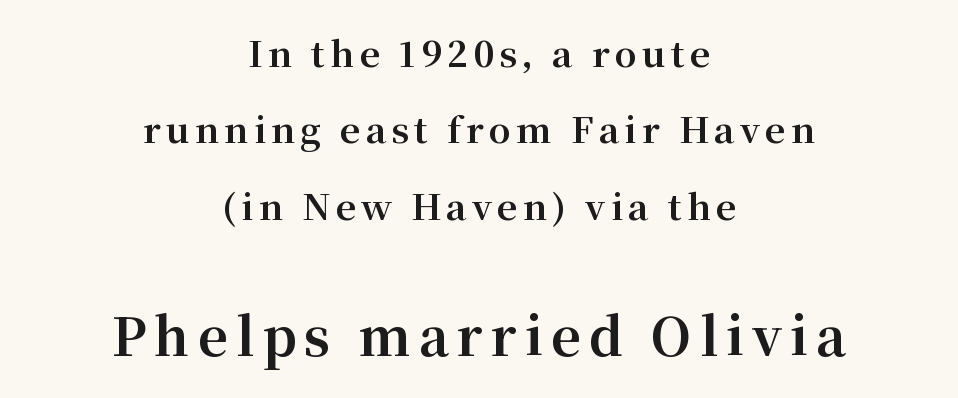
The image shows 52 px bold serif type, upright; set centered, loose line spacing (2.18x), not underlined; the second (bottom) block is 1.49x larger; medium stroke contrast and a medium x-height.
